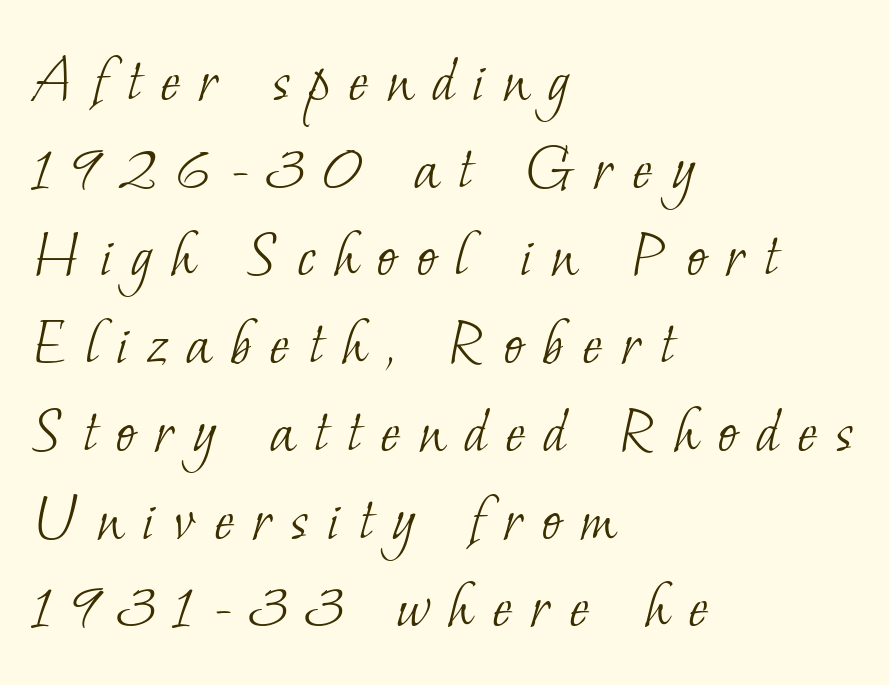
The image shows 68 px light serif type; set left-aligned, normal line spacing (1.29x), unusually wide letter spacing (+0.27 em), not underlined; low stroke contrast and a small x-height.
